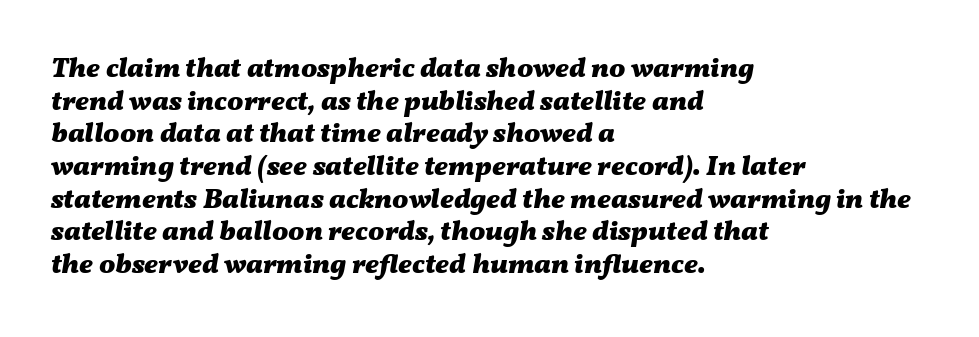
{"italic": "yes", "lean": "right", "slant_degrees": 11, "bold": "yes", "underline": "no", "align": "left", "line_spacing_ratio": 1.21, "letter_spacing": "normal", "letter_spacing_em": 0.0, "glyph_px": 27}
